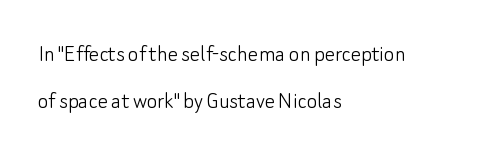
Q: Is the text bold? A: No.
Q: Is the text italic (slanted)? A: No, it is upright.
Q: Is the text underlined? A: No.
Q: How is the paragraph aligned? A: Left-aligned.
Q: Is the spacing between letters normal or unusually wide? A: Normal.
Q: Is the spacing between lines tight, normal or loose? A: Loose.
